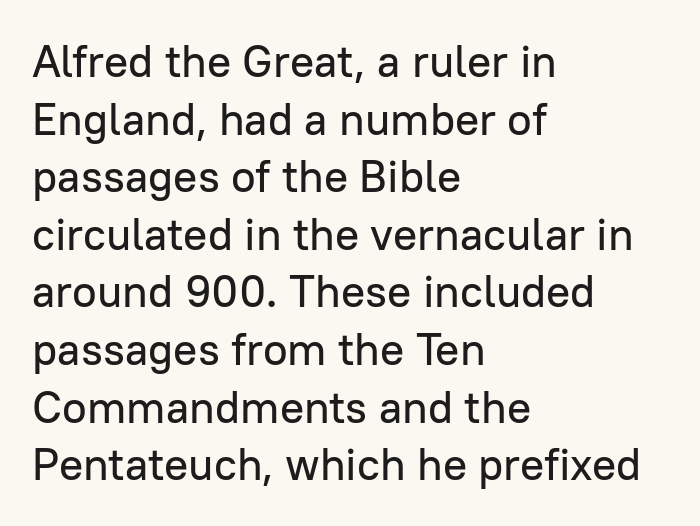
Q: Is the text italic (slanted)? A: No, it is upright.
Q: Is the typeface a serif or a sans-serif typeface? A: Sans-serif.
Q: Is the text underlined? A: No.
Q: How is the paragraph aligned? A: Left-aligned.
Q: Is the spacing between letters normal or unusually wide? A: Normal.
Q: Is the spacing between lines tight, normal or loose? A: Normal.
Q: Width (condensed, normal, or wide)? A: Normal.
Q: Stroke contrast? A: Low.
Q: x-height? A: Medium.
Q: Monospaced? A: No.
